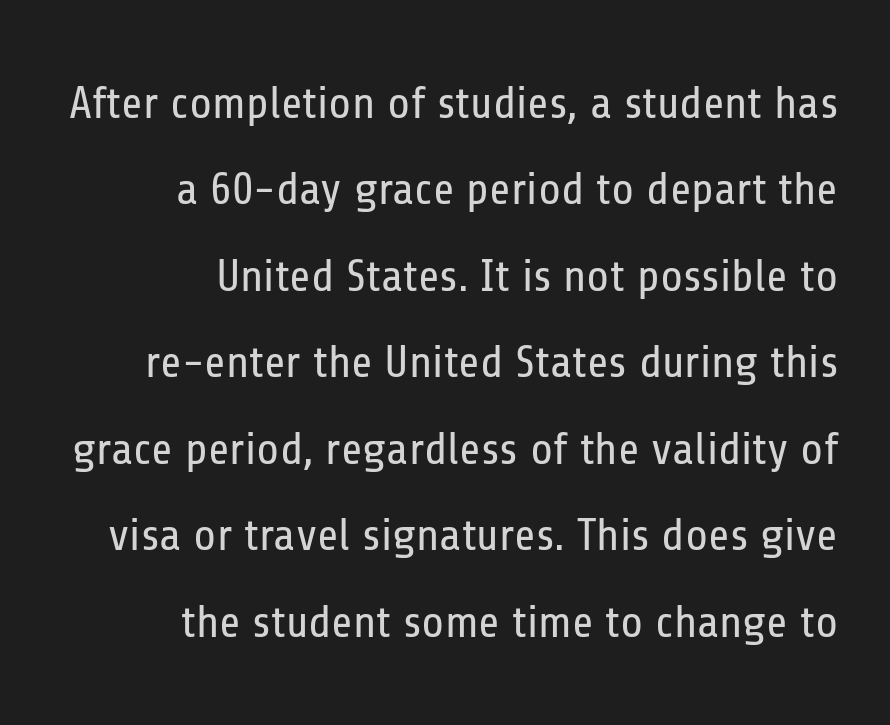
Q: Is the text bold? A: No.
Q: Is the text italic (slanted)? A: No, it is upright.
Q: Is the typeface a serif or a sans-serif typeface? A: Sans-serif.
Q: Is the text underlined? A: No.
Q: How is the paragraph aligned? A: Right-aligned.
Q: Is the spacing between letters normal or unusually wide? A: Normal.
Q: Width (condensed, normal, or wide)? A: Condensed.
Q: Stroke contrast? A: Low.
Q: x-height? A: Medium.
Q: Monospaced? A: No.
